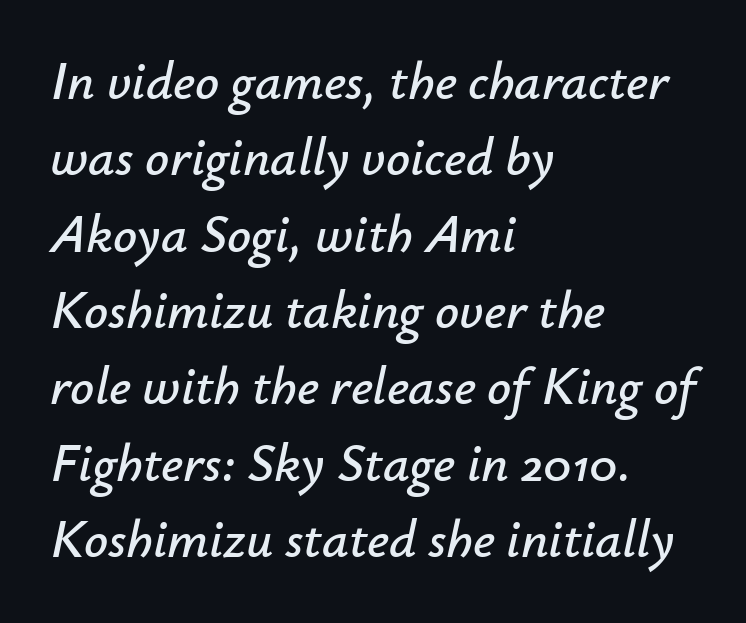
Type without underlining. Compared with typical paragraphs, the rows here are spaced about the same. Slant detected: the letters are inclined. The rendering uses natural spacing where letterforms have individual widths. Inter-character spacing is left at the font's built-in metrics. Line starts are locked; line ends wander.
